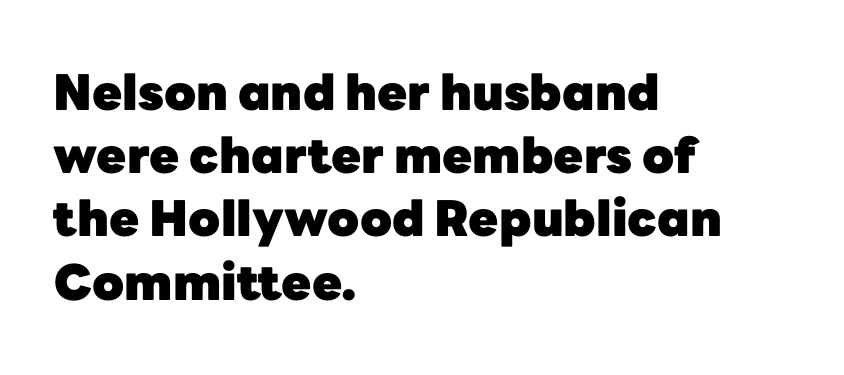
Does the lettering tilt? It doesn't — this is upright. A typesetter would label this face a sans. How heavy is the stroke? Heavy — this is a bold. The block of text has a typical density, with ordinary space between rows.
